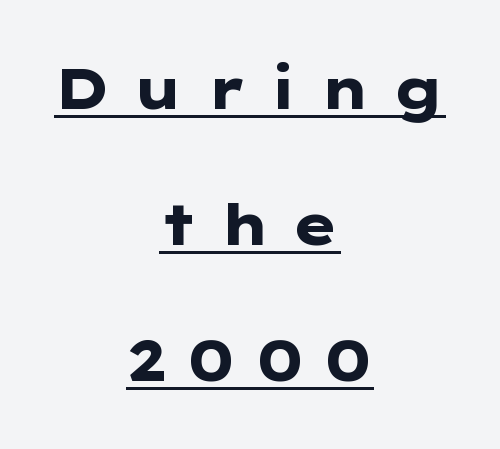
{"serif": "no", "italic": "no", "bold": "yes", "weight": "heavy", "width": "wide", "stroke_contrast": "low", "x_height": "medium", "underline": "yes", "align": "center", "line_spacing": "loose", "line_spacing_ratio": 2.43, "letter_spacing": "wide", "letter_spacing_em": 0.35, "glyph_px": 56}
